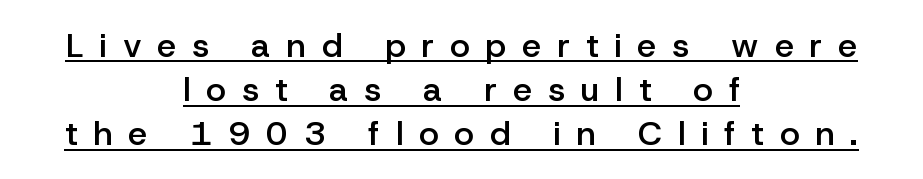
{"serif": "no", "italic": "no", "bold": "semi", "weight": "semibold", "width": "normal", "stroke_contrast": "low", "x_height": "medium", "monospaced": "no", "underline": "yes", "align": "center", "line_spacing": "normal", "line_spacing_ratio": 1.3, "letter_spacing": "wide", "letter_spacing_em": 0.47, "glyph_px": 34}
